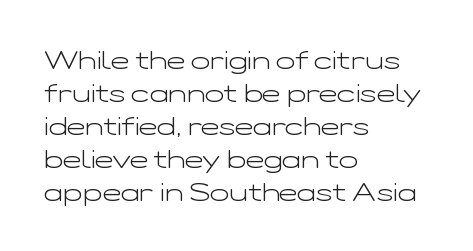
The setting favours the left margin, as ordinary paragraphs usually do. The letters stand upright; this is a roman face. Does the leading feel generous? No, just average. The passage shown has conventional tracking throughout. Each stroke keeps to a modest, everyday thickness or less.
